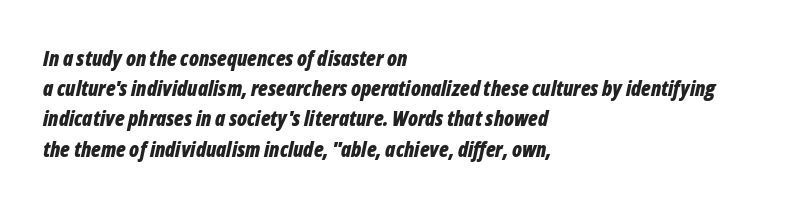
There's an unmistakable incline to the writing here. Summary of weight: heavy, a full bold. Evenly set lines give the paragraph a standard silhouette. All the whitespace from short lines collects on the right.
